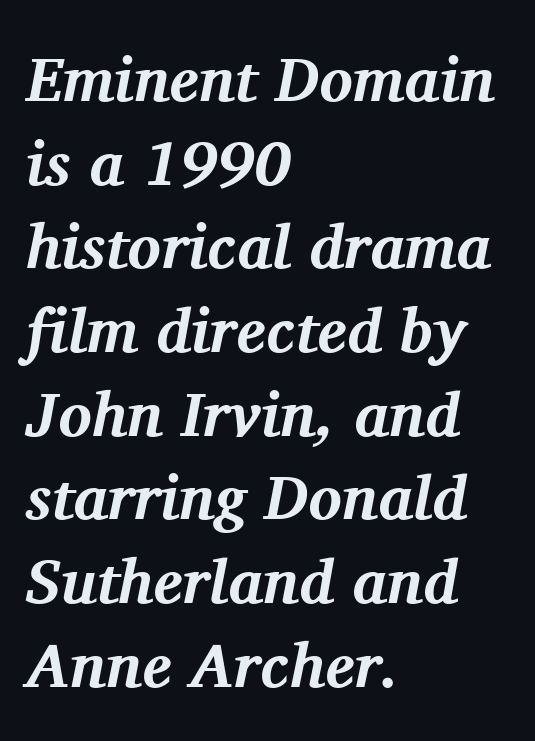
{"serif": "yes", "italic": "yes", "lean": "right", "slant_degrees": 11, "bold": "yes", "weight": "bold", "width": "normal", "stroke_contrast": "medium", "x_height": "medium", "monospaced": "no", "underline": "no", "align": "left", "line_spacing": "normal", "line_spacing_ratio": 1.35, "letter_spacing": "normal", "letter_spacing_em": 0.0, "glyph_px": 62}
